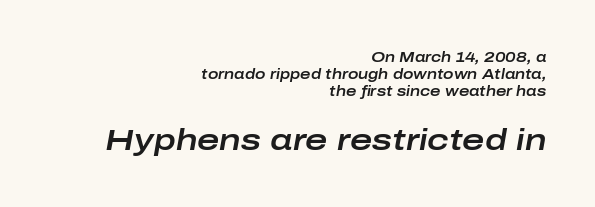
{"italic": "yes", "lean": "right", "slant_degrees": 10, "width": "wide", "stroke_contrast": "low", "x_height": "medium", "monospaced": "no", "underline": "no", "align": "right", "line_spacing_ratio": 1.2, "letter_spacing": "normal", "letter_spacing_em": 0.0, "larger_block": "second", "size_ratio": 2.14, "glyph_px": 30}
